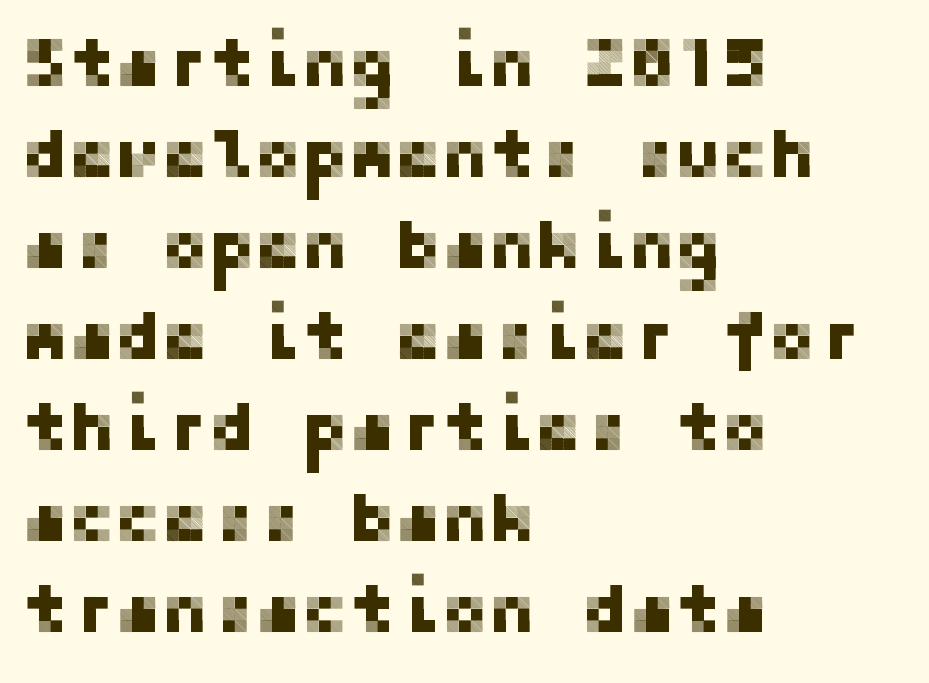
Rows of type keep a routine distance in the vertical direction. This sample uses an upright cut, with every glyph sitting square on the baseline. The letterforms sit shoulder to shoulder at normal distance. Stroke terminals: plain, sans-serif. The lines in this sample share a left origin and differ only in where they stop. The strip under each line holds only bare page.
